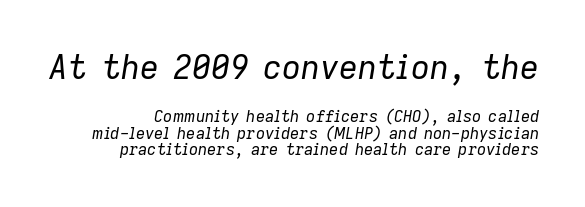
The image shows 33 px regular-weight type, italic (leaning right); set tight line spacing (1.03x), normal letter spacing, not underlined; the first (top) block is 2.06x larger; low stroke contrast and a medium x-height.
